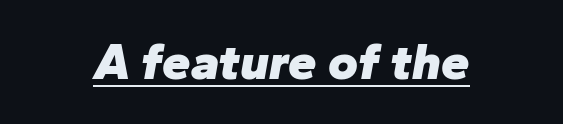
The image shows 51 px heavy type, italic (leaning right); set normal letter spacing, underlined; low stroke contrast and a medium x-height.
